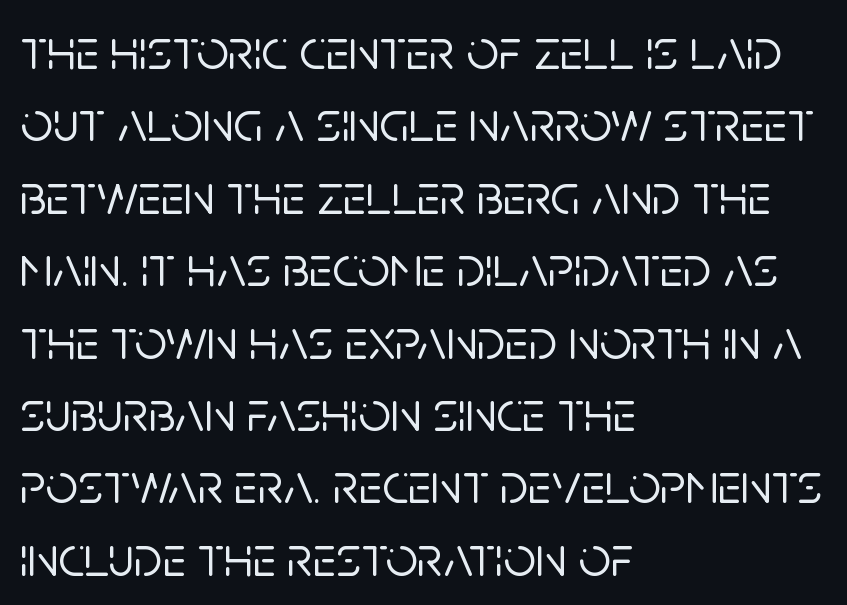
{"serif": "no", "italic": "no", "width": "normal", "stroke_contrast": "low", "x_height": "large", "monospaced": "no", "underline": "no", "align": "left", "line_spacing": "normal", "line_spacing_ratio": 1.27, "letter_spacing": "normal", "letter_spacing_em": 0.0, "glyph_px": 57}
